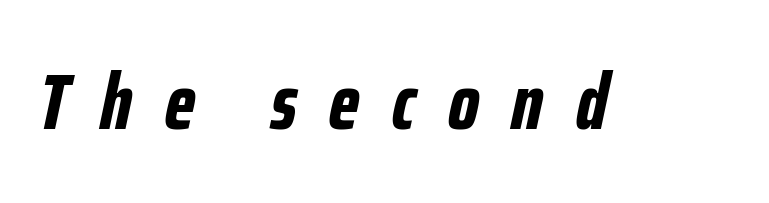
{"italic": "yes", "lean": "right", "slant_degrees": 12, "bold": "yes", "weight": "bold", "width": "condensed", "stroke_contrast": "low", "x_height": "medium", "monospaced": "no", "underline": "no", "letter_spacing": "wide", "letter_spacing_em": 0.41, "glyph_px": 79}
